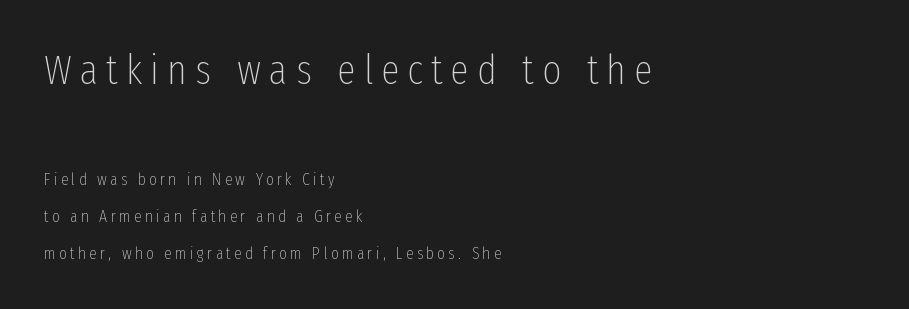
The image shows 42 px thin, condensed sans-serif type, upright; set left-aligned, loose line spacing (2.18x), not underlined; the first (top) block is 2.47x larger; low stroke contrast and a medium x-height.
